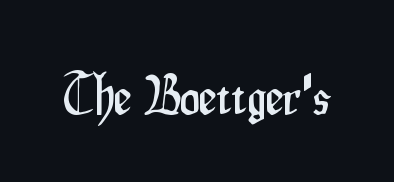
Q: Is the text italic (slanted)? A: No, it is upright.
Q: Is the typeface a serif or a sans-serif typeface? A: Sans-serif.
Q: Is the text underlined? A: No.
Q: Is the spacing between letters normal or unusually wide? A: Normal.
Q: Width (condensed, normal, or wide)? A: Condensed.
Q: Stroke contrast? A: Low.
Q: x-height? A: Small.
Q: Monospaced? A: No.
